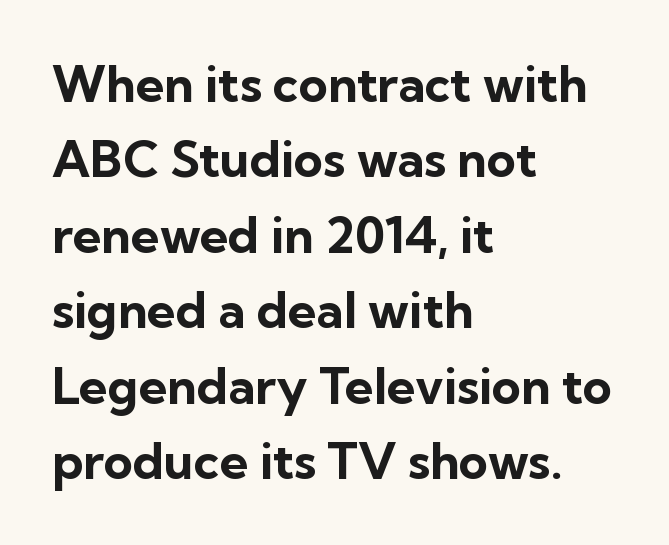
You could not count columns in this text — the font is proportionally spaced. Check where the strokes stop: nothing finishes them off — pure sans. Left-aligned paragraph, ragged on the right. Descenders are the only things crossing below the line. Caption: standard tracking, unaltered.
